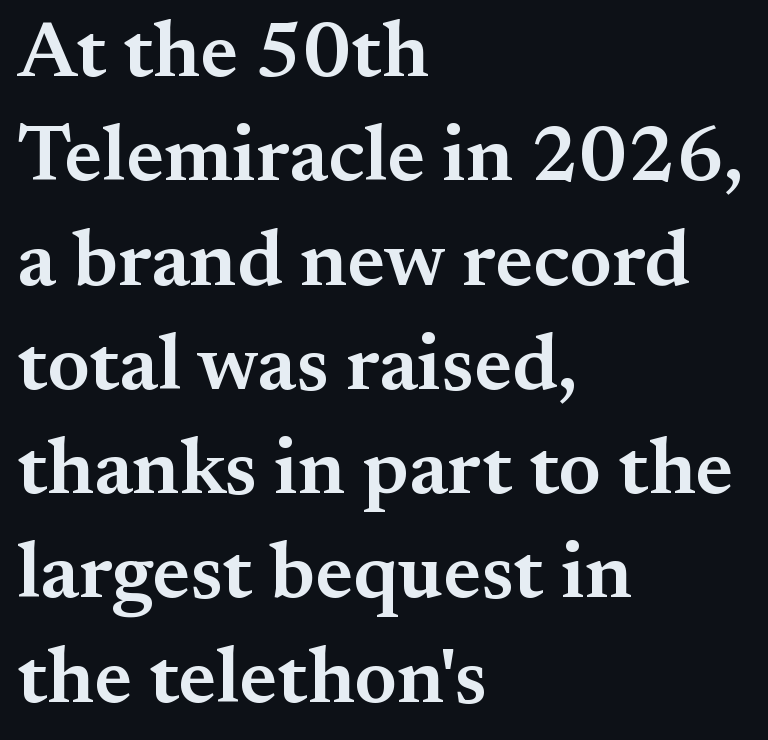
The image shows 79 px semibold serif type, upright; set left-aligned, normal line spacing (1.32x), normal letter spacing, not underlined; medium stroke contrast and a small x-height.
